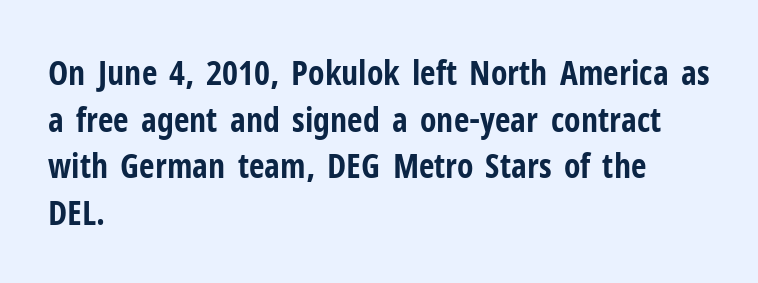
The letters are bold, with thick, heavy strokes. The zone under the glyphs is completely vacant. Leftover space on each line is placed entirely after the last word. Does the type have serifs? No, each stem ends abruptly.
